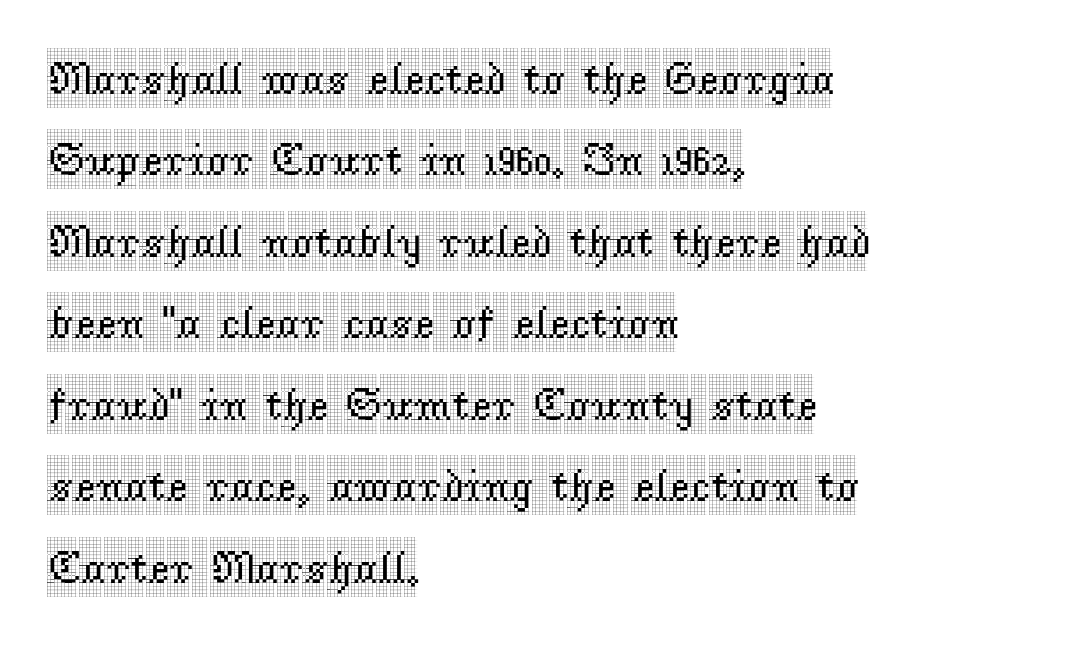
{"serif": "yes", "italic": "no", "width": "condensed", "x_height": "large", "monospaced": "no", "underline": "no", "align": "left", "line_spacing_ratio": 1.77, "letter_spacing": "normal", "letter_spacing_em": 0.0, "glyph_px": 46}
